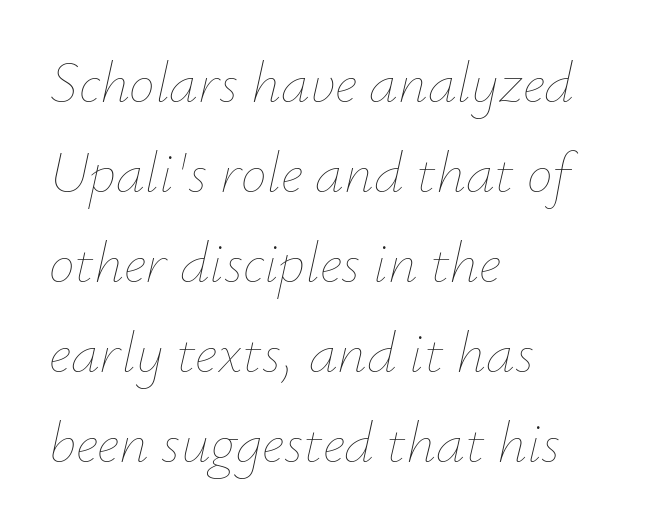
The image shows 58 px thin type, italic (leaning right); set left-aligned, normal line spacing (1.55x), normal letter spacing, not underlined; low stroke contrast and a small x-height.
